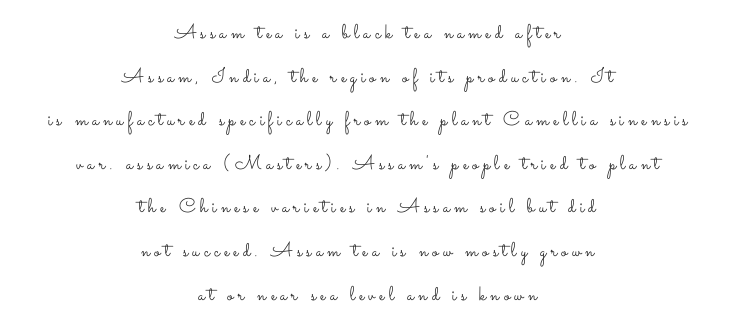
Q: Is the text bold? A: No.
Q: Is the text italic (slanted)? A: Yes.
Q: Is the text underlined? A: No.
Q: How is the paragraph aligned? A: Centered.
Q: Is the spacing between letters normal or unusually wide? A: Unusually wide.
Q: Is the spacing between lines tight, normal or loose? A: Loose.
